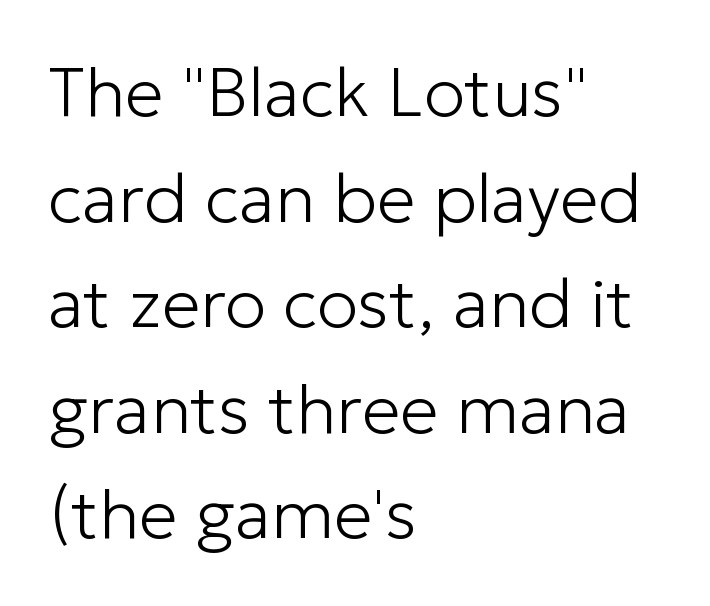
The rows are spaced the way most documents space them. The face used here is proportionally spaced, like ordinary book or web type. No extra tracking has been applied to these lines. Weight class: somewhere from thin through regular.
